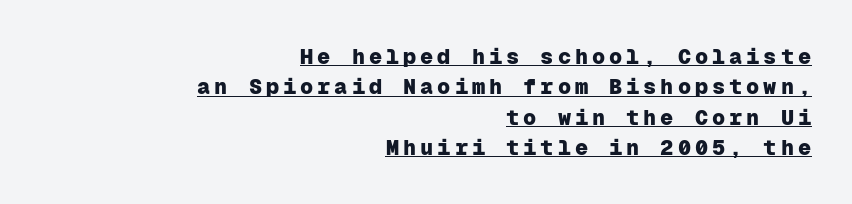
{"italic": "no", "bold": "yes", "underline": "yes", "align": "right", "line_spacing": "normal", "line_spacing_ratio": 1.38, "glyph_px": 22}
